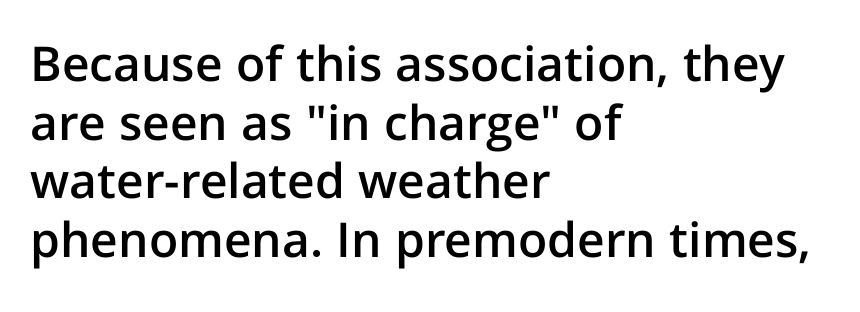
{"serif": "no", "italic": "no", "bold": "semi", "weight": "semibold", "width": "normal", "stroke_contrast": "low", "x_height": "medium", "monospaced": "no", "underline": "no", "align": "left", "line_spacing_ratio": 1.22, "letter_spacing": "normal", "letter_spacing_em": 0.0, "glyph_px": 48}
